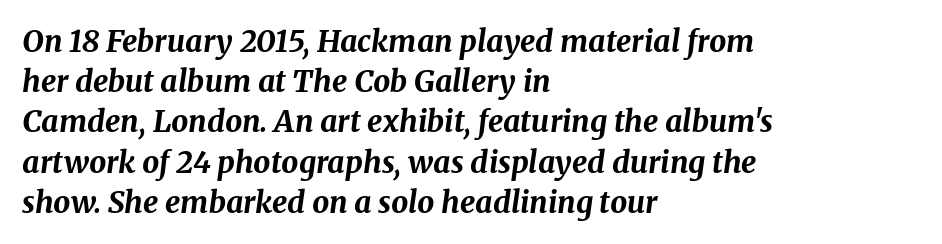
The line texture is even and compact thanks to regular tracking. You can tell it's italic because the verticals aren't actually vertical. Note the varied advance widths — an 'i' is clearly narrower than an 'm'. Only glyphs here, with clear space below each row. Interline gaps are of average width in this sample.
